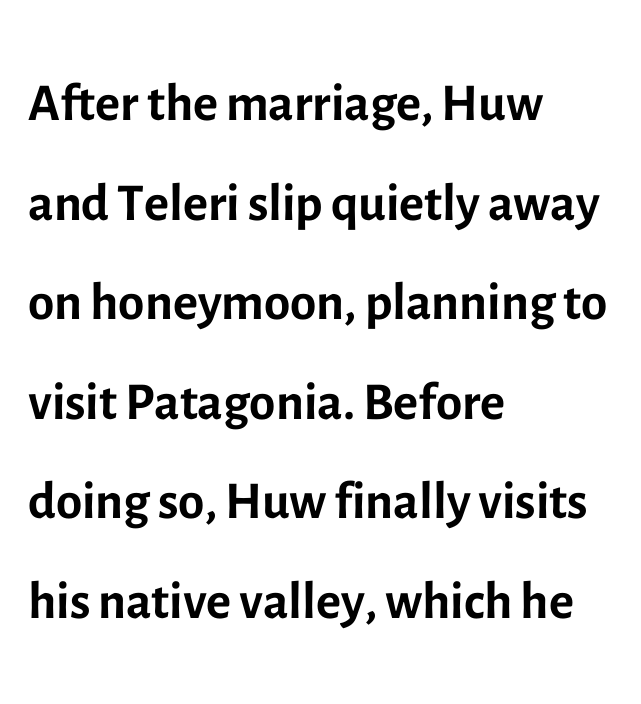
{"serif": "no", "italic": "no", "bold": "no", "weight": "regular", "width": "normal", "x_height": "medium", "monospaced": "no", "underline": "no", "align": "left", "line_spacing": "normal", "line_spacing_ratio": 1.31, "letter_spacing": "normal", "letter_spacing_em": 0.0, "glyph_px": 76}
